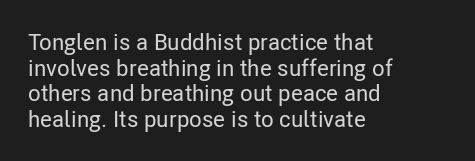
Q: Is the text italic (slanted)? A: No, it is upright.
Q: Is the text underlined? A: No.
Q: How is the paragraph aligned? A: Left-aligned.
Q: Is the spacing between letters normal or unusually wide? A: Normal.
Q: Is the spacing between lines tight, normal or loose? A: Tight.
